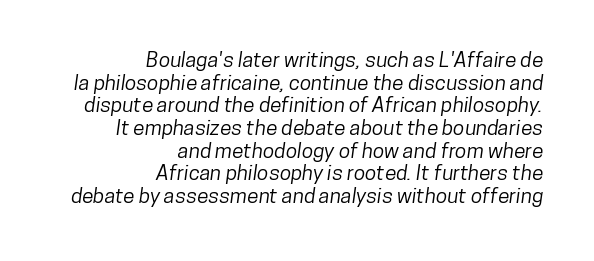
{"underline": "no", "align": "right", "line_spacing": "tight", "line_spacing_ratio": 1.08, "letter_spacing": "normal", "letter_spacing_em": 0.0, "glyph_px": 21}
